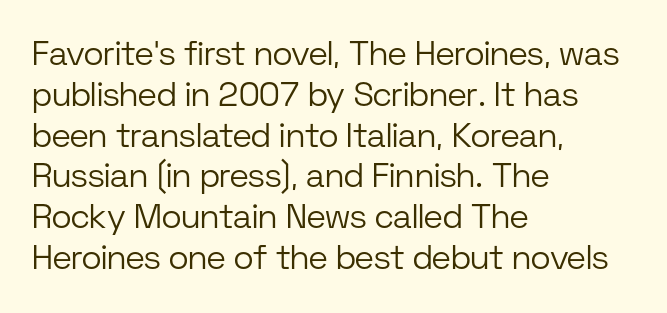
The image shows 34 px light sans-serif type, upright; set left-aligned, line spacing 1.2x, normal letter spacing, not underlined; low stroke contrast and a medium x-height.
